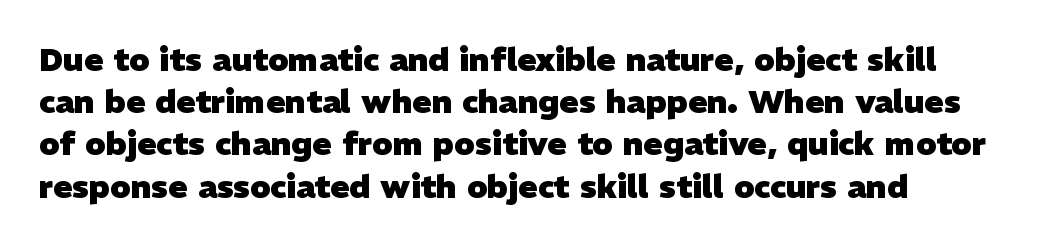
{"serif": "no", "bold": "yes", "weight": "heavy", "width": "normal", "stroke_contrast": "low", "x_height": "medium", "monospaced": "no", "underline": "no", "align": "left", "line_spacing": "normal", "line_spacing_ratio": 1.32, "letter_spacing": "normal", "letter_spacing_em": 0.0, "glyph_px": 32}
